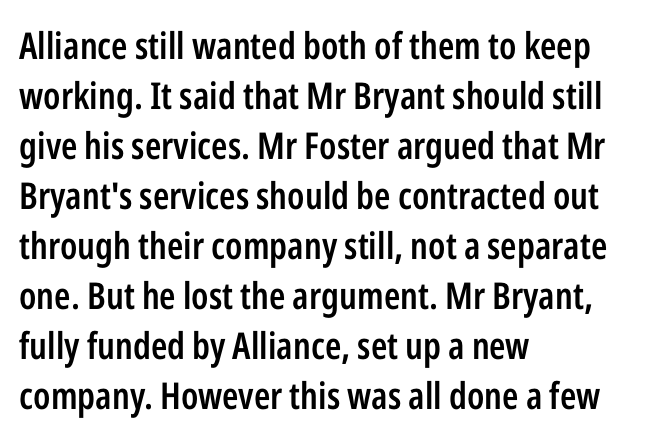
Set as a demibold, roughly 600 on the weight scale. Ordinary non-slanted type is in use. In terms of leading, this rendering sits right in the middle. Lines of text with bare space underneath. Regarding serifs, this sample does without them.
